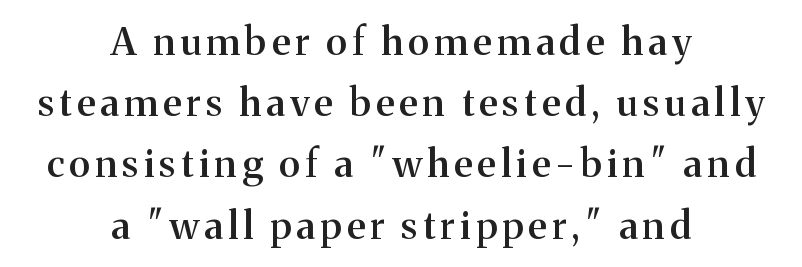
{"serif": "yes", "italic": "no", "bold": "semi", "weight": "semibold", "width": "normal", "stroke_contrast": "medium", "x_height": "medium", "monospaced": "no", "underline": "no", "align": "center", "line_spacing": "normal", "line_spacing_ratio": 1.61, "glyph_px": 38}
